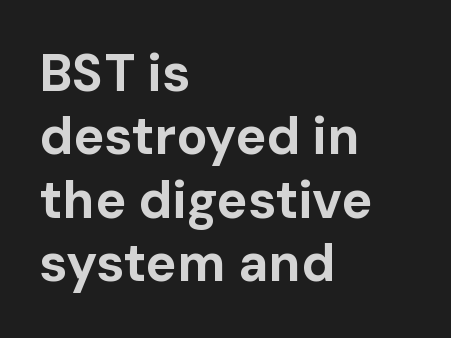
The image shows 52 px bold sans-serif type, upright; set left-aligned, line spacing 1.22x, normal letter spacing, not underlined; low stroke contrast and a medium x-height.
